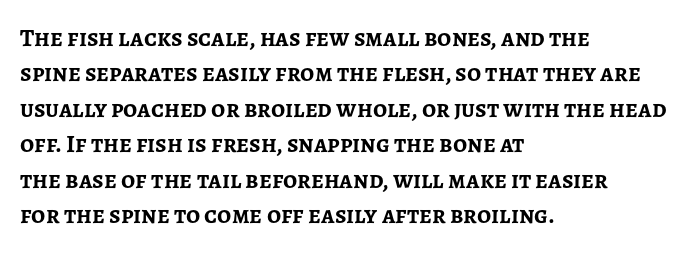
The strokes are fattened all the way to bold. Does the copy run flush right? No — it runs flush left. The face used here is rendered with its standard letterfit. Does the leading feel generous? No, just average. The typography opts for an upright posture over an oblique one.
